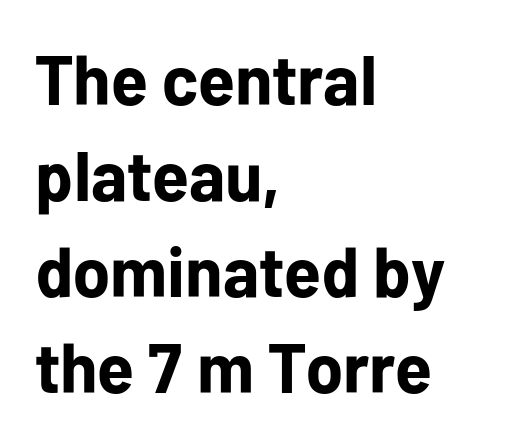
The image shows 70 px bold sans-serif type, upright; set left-aligned, normal line spacing (1.37x), normal letter spacing, not underlined; low stroke contrast and a medium x-height.
